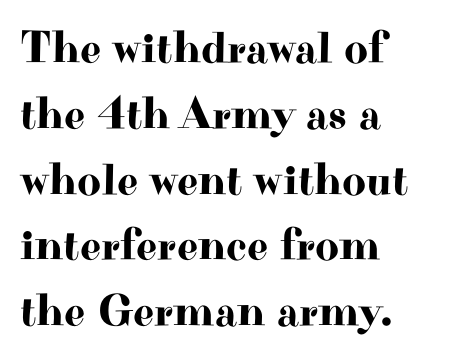
Q: Is the text italic (slanted)? A: No, it is upright.
Q: Is the typeface a serif or a sans-serif typeface? A: Serif.
Q: Is the text underlined? A: No.
Q: How is the paragraph aligned? A: Left-aligned.
Q: Is the spacing between letters normal or unusually wide? A: Normal.
Q: Is the spacing between lines tight, normal or loose? A: Normal.
Q: Width (condensed, normal, or wide)? A: Wide.
Q: Stroke contrast? A: High.
Q: x-height? A: Small.
Q: Monospaced? A: No.
